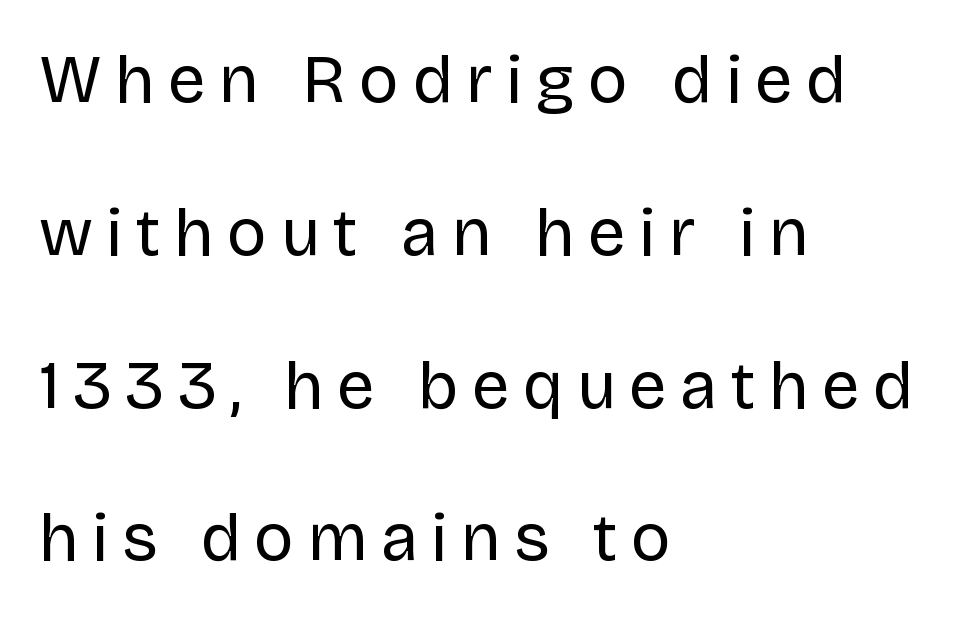
The image shows 67 px regular-weight sans-serif type, upright; set left-aligned, loose line spacing (2.28x), unusually wide letter spacing (+0.2 em), not underlined; low stroke contrast and a large x-height.
